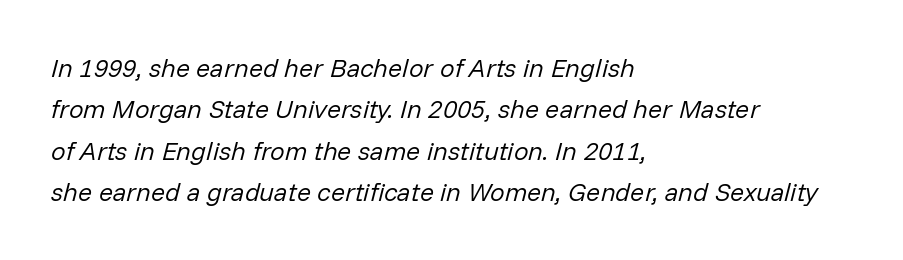
Where is the straight margin? On the left. Short note: letters normally spaced. Underlining? Definitely not there. You can tell it's italic because the verticals aren't actually vertical. A quiet, ordinary-to-light weight characterises the typeface. The passage shown stacks its lines at a standard gap.
